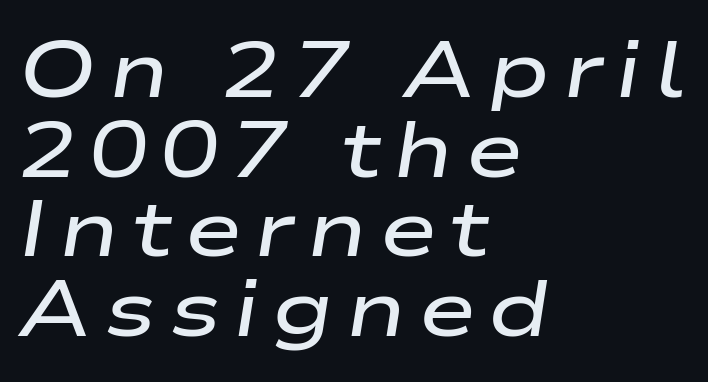
The image shows 78 px semibold, wide type, italic (leaning right); set left-aligned, tight line spacing (1.02x), not underlined; low stroke contrast and a medium x-height.
